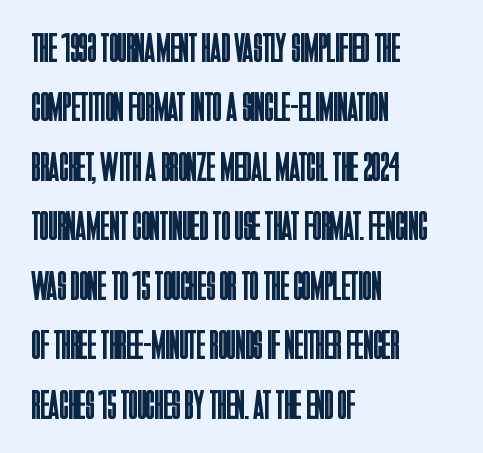
Reading down the column, the eye jumps a familiar distance to each next line. Check the space under the baseline: it is left empty. You could not count columns in this text — the font is proportionally spaced. Horizontal alignment here is leftward, the default for most running prose. On a weight scale, this lands at 450 or below. Is there any slant? The stems are plumb.
